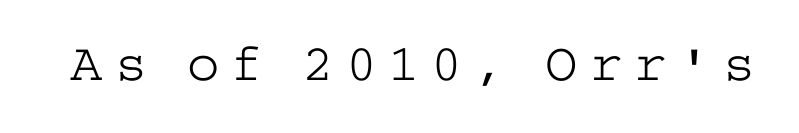
The image shows 54 px light, wide serif type, upright; set unusually wide letter spacing (+0.22 em), not underlined; low stroke contrast and a medium x-height.
